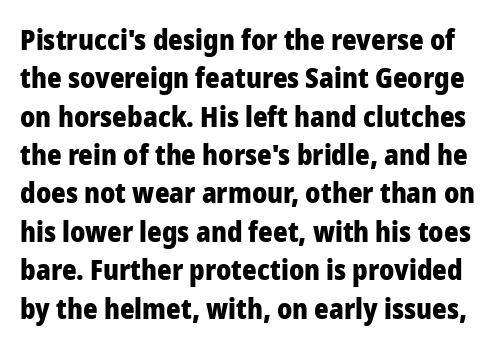
The image shows 28 px heavy sans-serif type, upright; set normal line spacing (1.37x), normal letter spacing, not underlined; low stroke contrast and a medium x-height.
